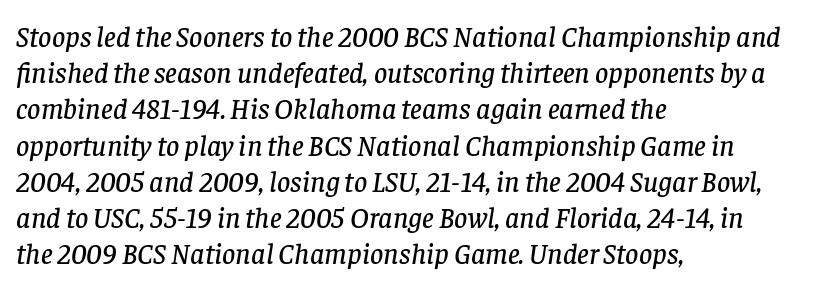
The zone under the glyphs is completely vacant. Note the varied advance widths — an 'i' is clearly narrower than an 'm'. Rendered with sloped, italic letterforms. The designer left line spacing at the default. Compared with a centered layout, this one pins lines to the left instead.
